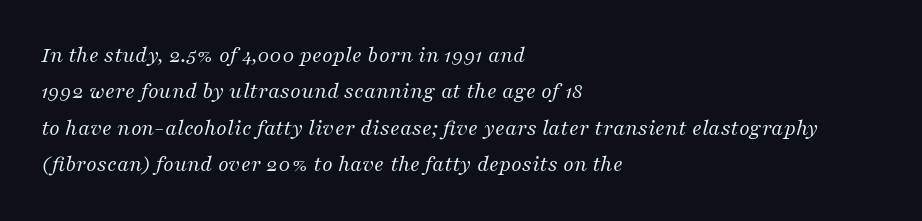
Think standard paragraph weight, or any step lighter than that. The font's italic variant was chosen for this text. Glance below the letters and you will spot only blank space. Reading down the block, your eye returns to a fixed left position each line.
